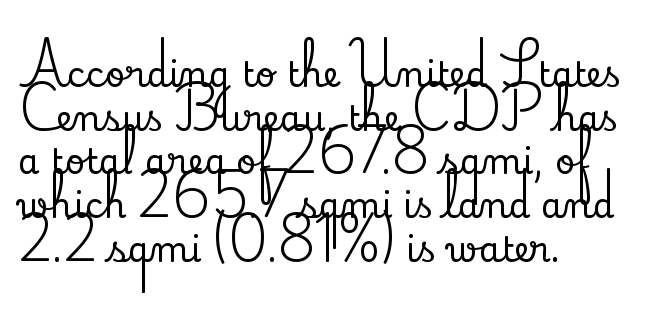
The image shows 35 px serif type, upright; set left-aligned, normal line spacing (1.25x), normal letter spacing, not underlined; low stroke contrast and a small x-height.
